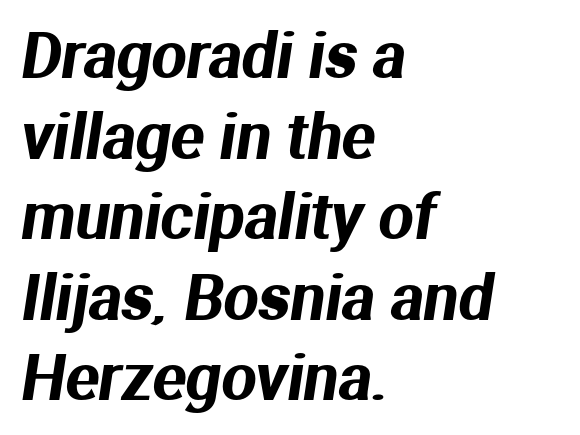
Q: Is the typeface a serif or a sans-serif typeface? A: Sans-serif.
Q: Is the text underlined? A: No.
Q: How is the paragraph aligned? A: Left-aligned.
Q: Is the spacing between letters normal or unusually wide? A: Normal.
Q: Is the spacing between lines tight, normal or loose? A: Normal.
Q: Width (condensed, normal, or wide)? A: Normal.
Q: Stroke contrast? A: Medium.
Q: x-height? A: Medium.
Q: Monospaced? A: No.
